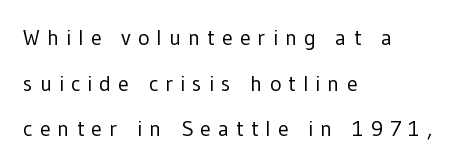
Q: Is the text bold? A: No.
Q: Is the text italic (slanted)? A: No, it is upright.
Q: Is the text underlined? A: No.
Q: How is the paragraph aligned? A: Left-aligned.
Q: Is the spacing between letters normal or unusually wide? A: Unusually wide.
Q: Is the spacing between lines tight, normal or loose? A: Loose.
